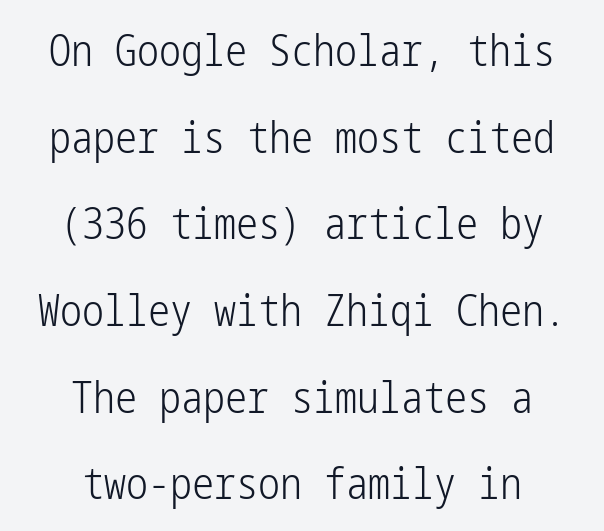
The image shows 44 px light, condensed sans-serif type, upright; set centered, loose line spacing (1.97x), normal letter spacing, not underlined; low stroke contrast and a medium x-height.
